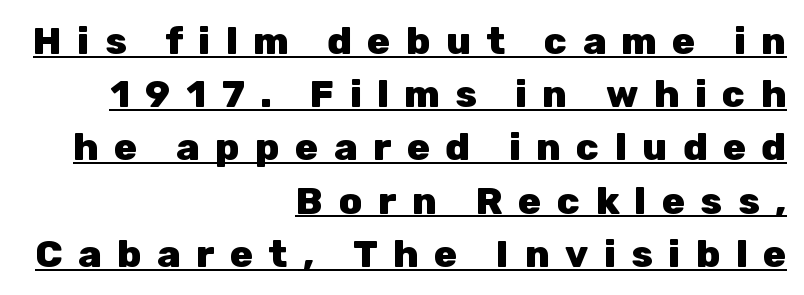
A dark, heavy texture on the line: the type is bold. The rendering uses the underline text-decoration. These lines are composed in type without serifs. Spacing verdict: proportional, widths tailored to each character.
